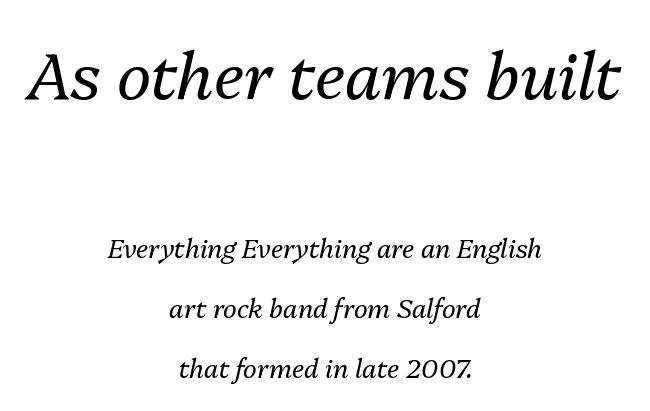
Q: Is the text bold? A: No.
Q: Is the text italic (slanted)? A: Yes, it leans right by about 13 degrees.
Q: Is the text underlined? A: No.
Q: How is the paragraph aligned? A: Centered.
Q: Is the spacing between letters normal or unusually wide? A: Normal.
Q: Is the spacing between lines tight, normal or loose? A: Loose.
Q: Which block of text is set in a larger size, the first (top) or the second (bottom)? A: The first (top) one.
Q: Width (condensed, normal, or wide)? A: Normal.
Q: Stroke contrast? A: Medium.
Q: x-height? A: Medium.
Q: Monospaced? A: No.
